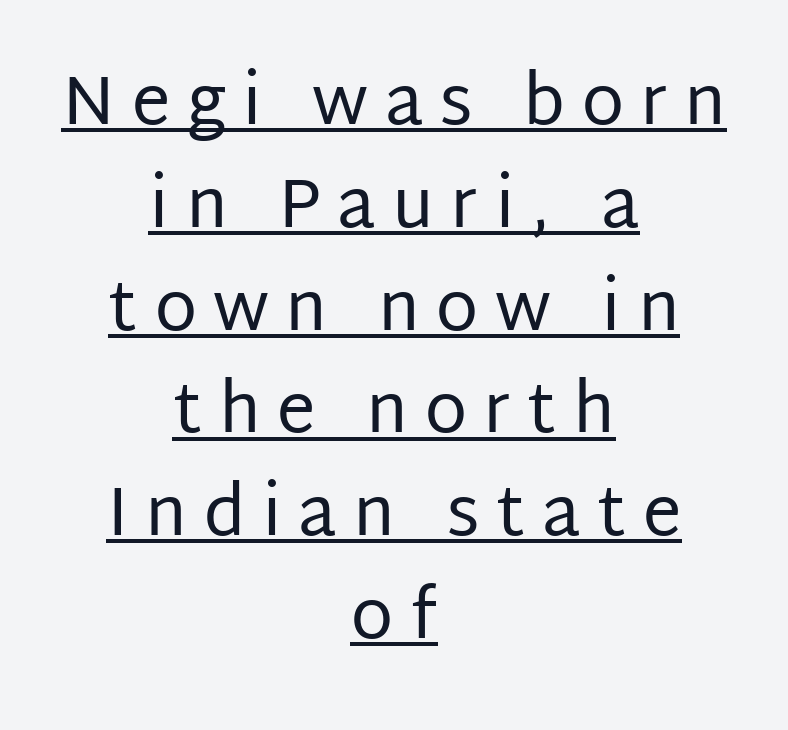
The image shows 69 px regular-weight sans-serif type, upright; set centered, normal line spacing (1.49x), unusually wide letter spacing (+0.24 em), underlined; low stroke contrast and a large x-height.
